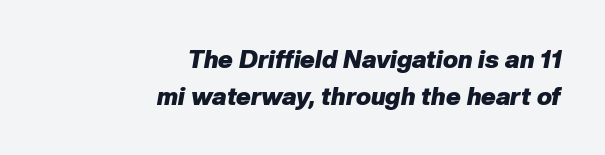
The image shows 25 px bold type, italic (leaning right); set right-aligned, normal line spacing (1.47x), normal letter spacing, not underlined.
